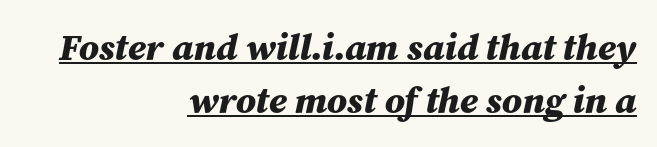
Q: Is the text bold? A: Yes.
Q: Is the text italic (slanted)? A: Yes, it leans right by about 12 degrees.
Q: Is the text underlined? A: Yes.
Q: How is the paragraph aligned? A: Right-aligned.
Q: Is the spacing between letters normal or unusually wide? A: Normal.
Q: Is the spacing between lines tight, normal or loose? A: Normal.
Q: Width (condensed, normal, or wide)? A: Normal.
Q: Stroke contrast? A: Medium.
Q: x-height? A: Medium.
Q: Monospaced? A: No.
